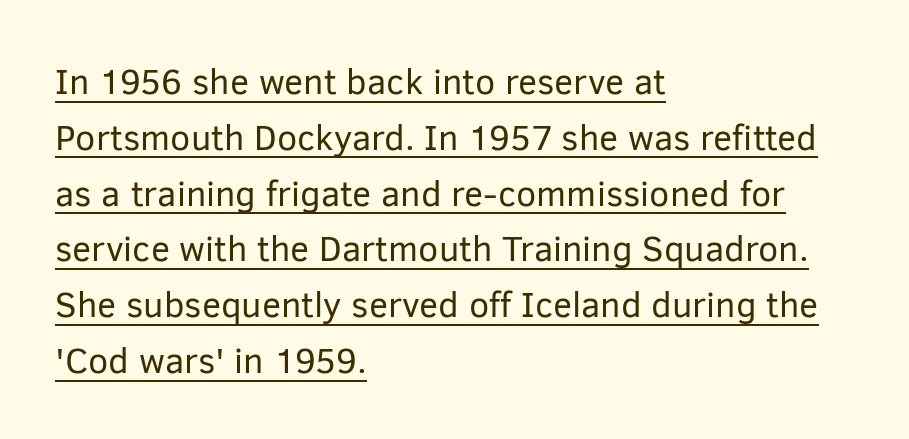
No chunkiness to these letters — they're not bold. Designer's note — italics off, roman on. The string is rendered with underlining switched on. The type is set solid horizontally, with unmodified tracking. Compared with typical paragraphs, the rows here are spaced about the same.
